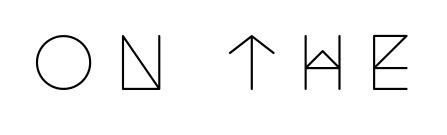
The horizontal fit of the characters is loose and conspicuously gappy. Here the designer chose a conventional face with non-uniform glyph widths. No chunkiness to these letters — they're not bold. This rendering employs a face with finishing strokes, i.e., a serif. Bare-footed words on every line.
